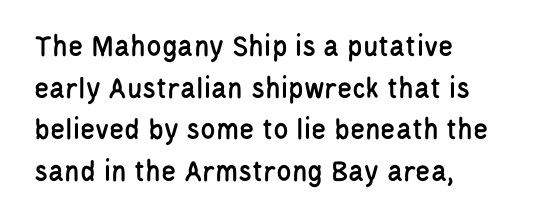
The image shows 31 px condensed sans-serif type, upright; set left-aligned, normal line spacing (1.34x), normal letter spacing, not underlined; low stroke contrast and a large x-height.
